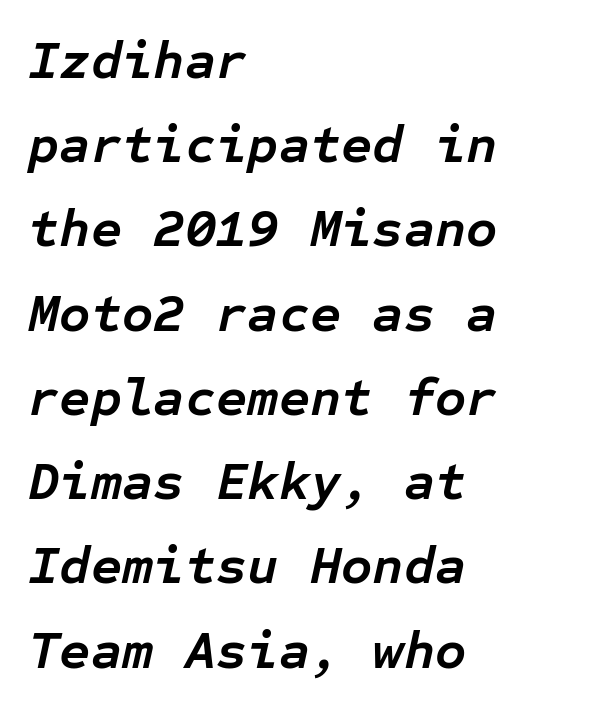
{"italic": "yes", "lean": "right", "slant_degrees": 12, "bold": "yes", "weight": "semibold", "width": "normal", "stroke_contrast": "low", "x_height": "medium", "monospaced": "yes", "underline": "no", "align": "left", "line_spacing": "normal", "line_spacing_ratio": 1.56, "letter_spacing": "normal", "letter_spacing_em": 0.0, "glyph_px": 54}
